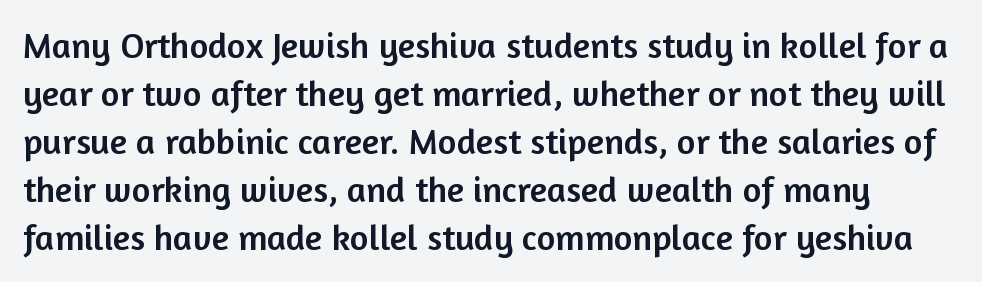
{"serif": "no", "italic": "no", "width": "normal", "stroke_contrast": "low", "x_height": "medium", "monospaced": "no", "underline": "no", "line_spacing": "normal", "line_spacing_ratio": 1.33, "letter_spacing": "normal", "letter_spacing_em": 0.0, "glyph_px": 36}
